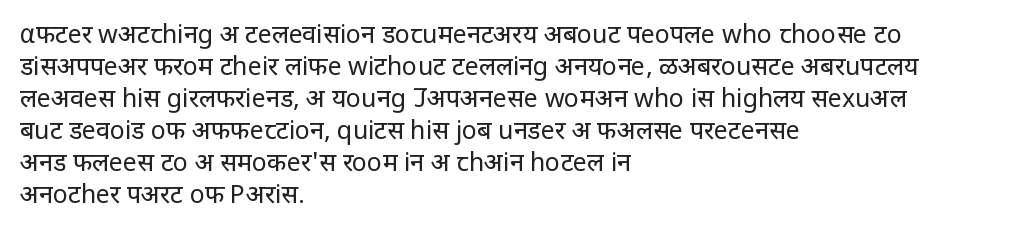
The image shows 25 px text type, upright; set left-aligned, normal line spacing (1.28x), normal letter spacing, not underlined.
